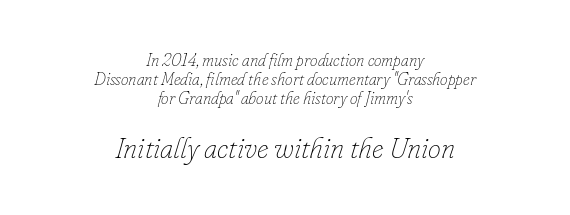
The image shows 29 px thin type, italic (leaning right); set centered, tight line spacing (1.11x), normal letter spacing, not underlined; the second (bottom) block is 1.71x larger; low stroke contrast and a small x-height.
